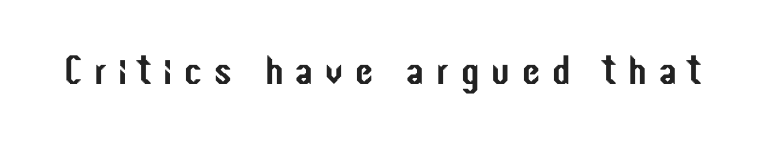
The image shows 41 px condensed sans-serif type, upright; set unusually wide letter spacing (+0.29 em), not underlined; low stroke contrast and a medium x-height.
